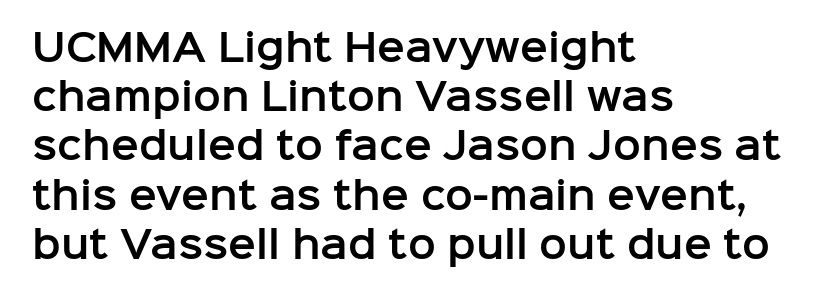
{"serif": "no", "italic": "no", "width": "normal", "stroke_contrast": "low", "x_height": "medium", "monospaced": "no", "underline": "no", "align": "left", "line_spacing": "normal", "line_spacing_ratio": 1.33, "letter_spacing": "normal", "letter_spacing_em": 0.0, "glyph_px": 37}
